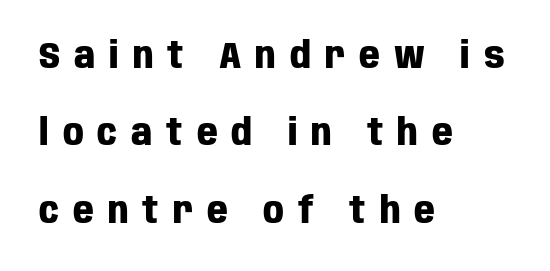
{"serif": "no", "italic": "no", "bold": "yes", "weight": "heavy", "width": "condensed", "stroke_contrast": "low", "x_height": "large", "monospaced": "no", "underline": "no", "align": "left", "line_spacing": "loose", "line_spacing_ratio": 2.15, "letter_spacing": "wide", "letter_spacing_em": 0.39, "glyph_px": 36}
